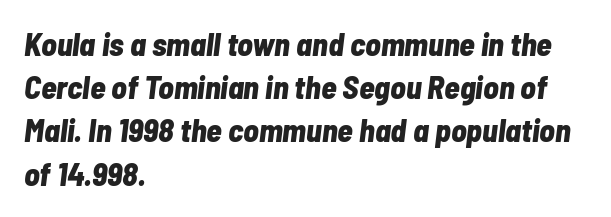
{"italic": "yes", "lean": "right", "slant_degrees": 7, "bold": "yes", "weight": "bold", "width": "condensed", "stroke_contrast": "low", "x_height": "medium", "monospaced": "no", "underline": "no", "align": "left", "line_spacing": "normal", "line_spacing_ratio": 1.35, "letter_spacing": "normal", "letter_spacing_em": 0.0, "glyph_px": 32}
